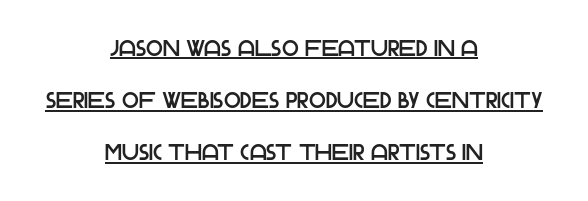
The words here are underlined. Every character sits straight up, as roman type does. Widely set lines give the paragraph a tall, airy silhouette. The whitespace from short lines is split evenly between both sides.
